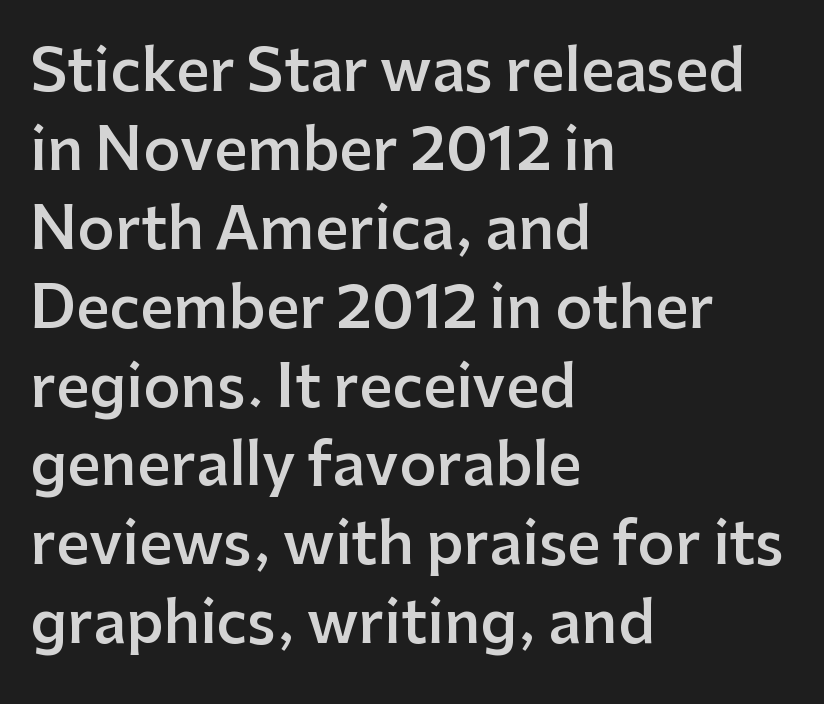
{"serif": "no", "italic": "no", "bold": "semi", "weight": "semibold", "width": "normal", "stroke_contrast": "low", "x_height": "medium", "monospaced": "no", "underline": "no", "align": "left", "line_spacing": "normal", "line_spacing_ratio": 1.36, "letter_spacing": "normal", "letter_spacing_em": 0.0, "glyph_px": 58}
